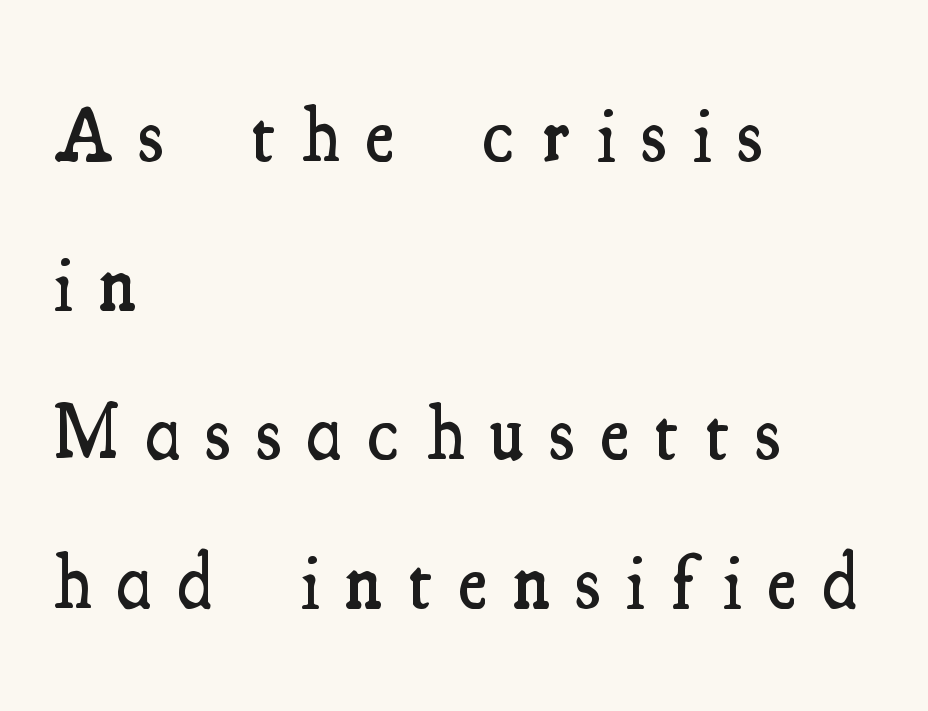
Q: Is the text bold? A: Semi-bold.
Q: Is the text italic (slanted)? A: No, it is upright.
Q: Is the typeface a serif or a sans-serif typeface? A: Serif.
Q: Is the text underlined? A: No.
Q: How is the paragraph aligned? A: Left-aligned.
Q: Is the spacing between letters normal or unusually wide? A: Unusually wide.
Q: Is the spacing between lines tight, normal or loose? A: Loose.
Q: Width (condensed, normal, or wide)? A: Condensed.
Q: Stroke contrast? A: Medium.
Q: x-height? A: Small.
Q: Monospaced? A: No.
